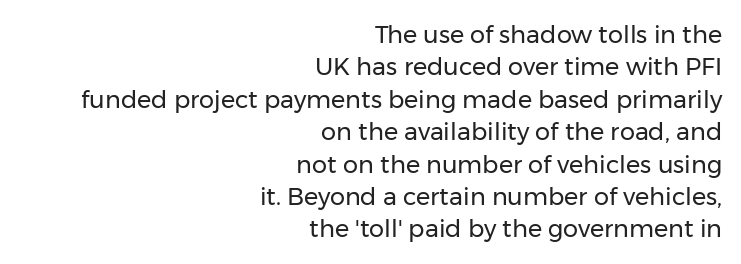
Regarding leading, the lines here are spaced in the standard way. Students, note that the glyphs here touch the page at normal intervals. Descender tails drop into unmarked territory. Unlike italic type, these characters show no tilt at all.
